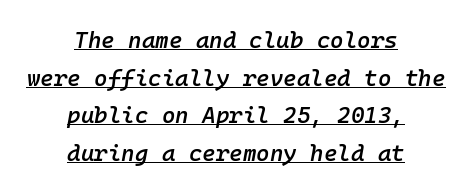
Is the block centered? Yes — each line is placed symmetrically about the middle. Students, observe the line beneath the letters — that is underlining. When letters slant like this, we call the style italic. How would I describe the line gaps? Plain and ordinary. These lines carry some extra weight — a demibold, not a full bold. This rendering leaves character spacing at its baseline value.
